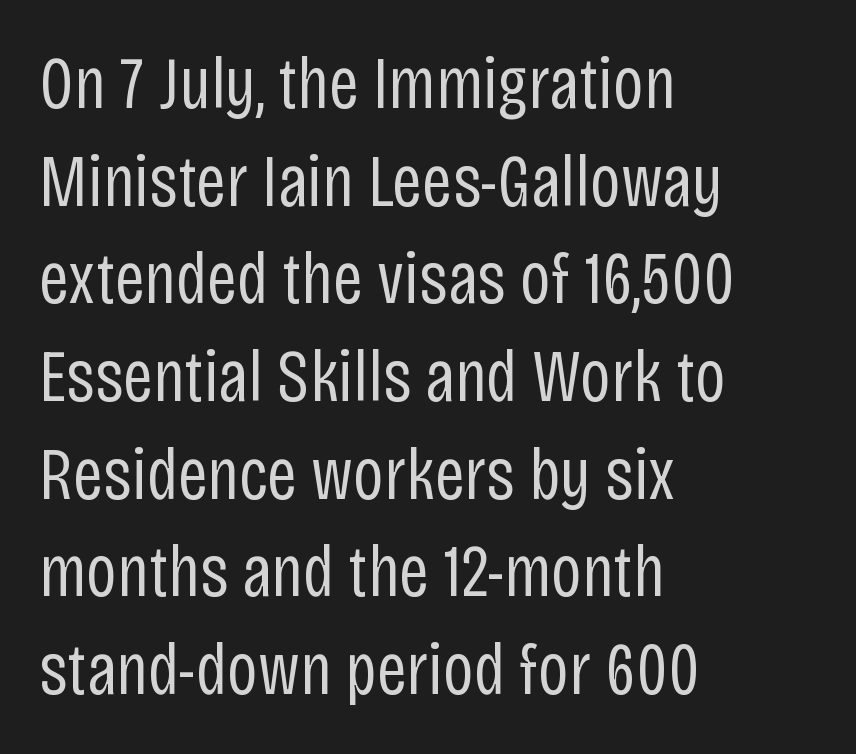
Notice how the passage keeps a crisp vertical edge on the left only. Leading matches the norm, producing a regular column. Observe the absence of serifs on each vertical stroke in this sample. Ink coverage per letter is moderate at most.
